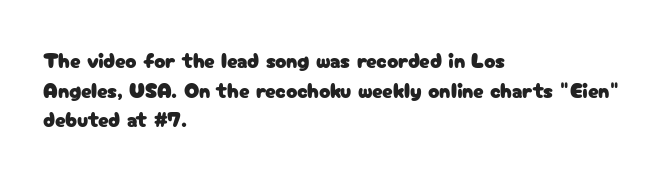
Caption: standard tracking, unaltered. Only glyphs here, with clear space below each row. The line-height multiplier appears to be the usual default. The typography opts for an upright posture over an oblique one. A student would call this left alignment; a typographer would say flush left, rag right.
